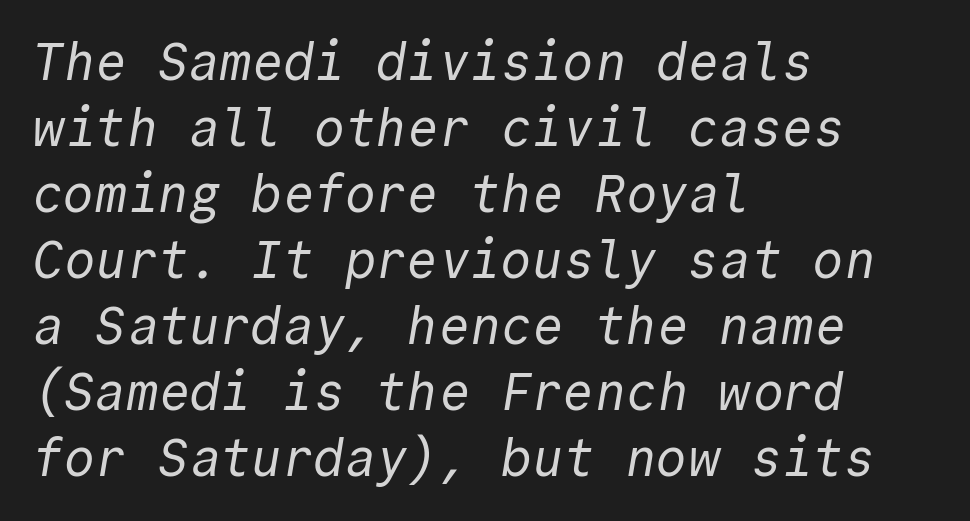
The image shows 52 px regular-weight sans-serif type, monospaced; set left-aligned, normal line spacing (1.27x), normal letter spacing, not underlined; a medium x-height.
